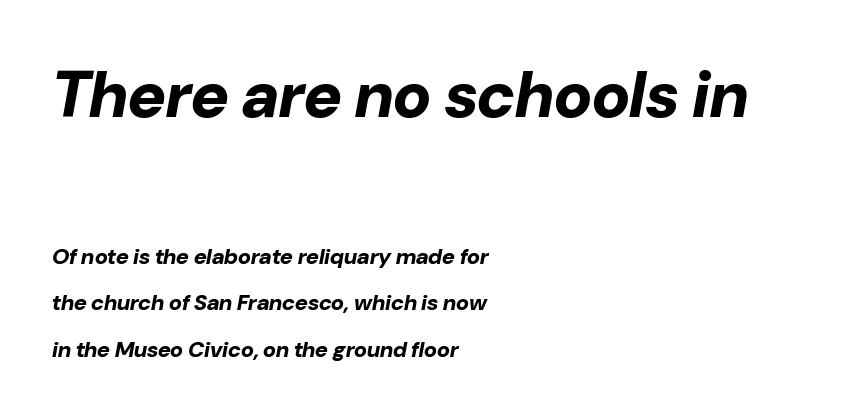
If you squint, the top block still reads clearly — it's the larger of the two. Anything drawn beneath the words? Only blank space. Line spacing here is loose. The letters advance in unequal steps, a hallmark of proportional type. You can tell it's italic because the verticals aren't actually vertical. The tracking reads as untouched default to a designer's eye.
